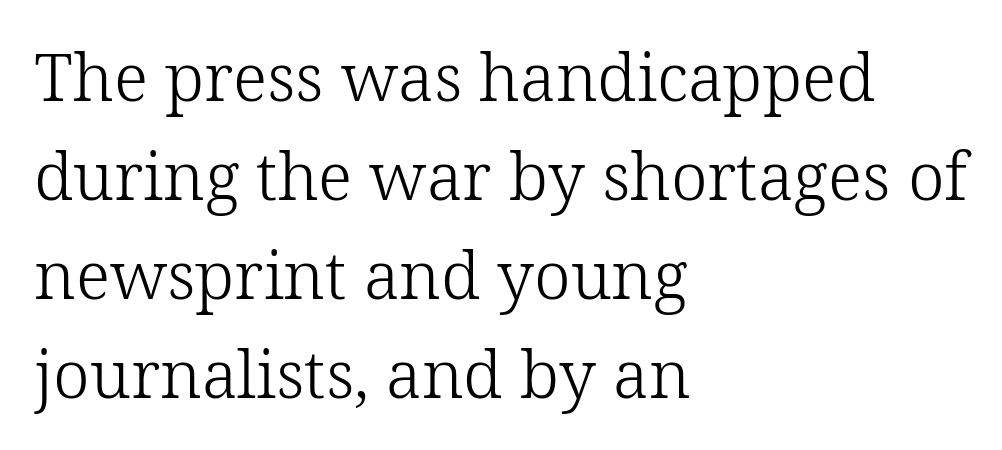
{"serif": "yes", "italic": "no", "bold": "no", "weight": "light", "width": "normal", "stroke_contrast": "low", "x_height": "medium", "monospaced": "no", "underline": "no", "align": "left", "line_spacing": "normal", "line_spacing_ratio": 1.5, "letter_spacing": "normal", "letter_spacing_em": 0.0, "glyph_px": 66}
